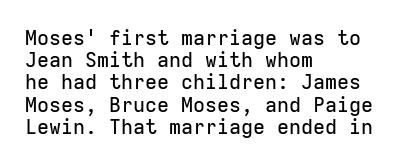
{"italic": "no", "underline": "no", "align": "left", "line_spacing": "tight", "line_spacing_ratio": 1.11, "letter_spacing": "normal", "letter_spacing_em": 0.0, "glyph_px": 20}
